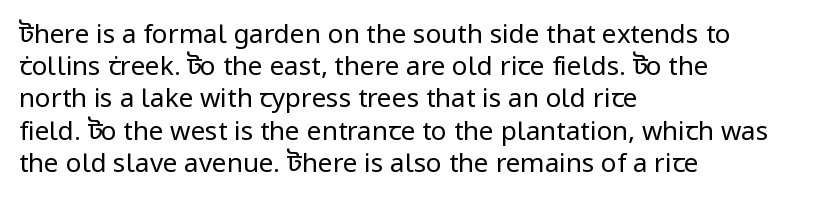
The image shows 26 px text type, upright; set left-aligned, line spacing 1.24x, normal letter spacing, not underlined.
